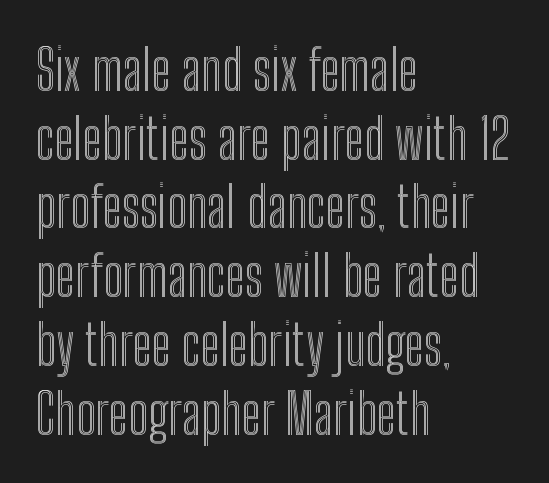
The image shows 55 px condensed type, upright; set left-aligned, normal line spacing (1.25x), normal letter spacing, not underlined; a medium x-height.
